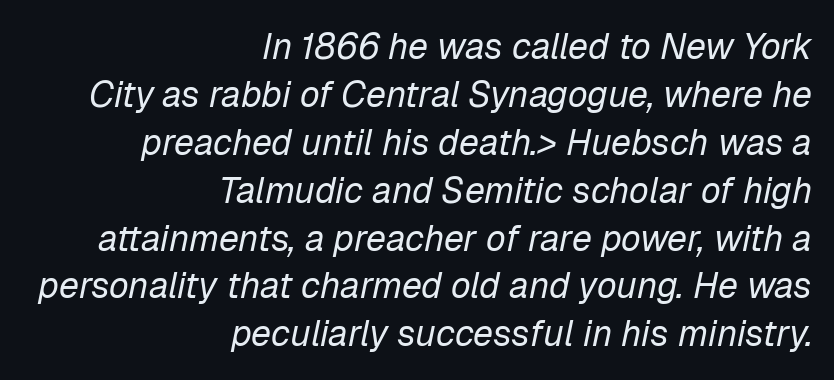
{"italic": "yes", "lean": "right", "slant_degrees": 12, "bold": "no", "weight": "regular", "width": "normal", "stroke_contrast": "low", "x_height": "medium", "monospaced": "no", "underline": "no", "align": "right", "line_spacing": "normal", "line_spacing_ratio": 1.33, "letter_spacing": "normal", "letter_spacing_em": 0.0, "glyph_px": 36}
